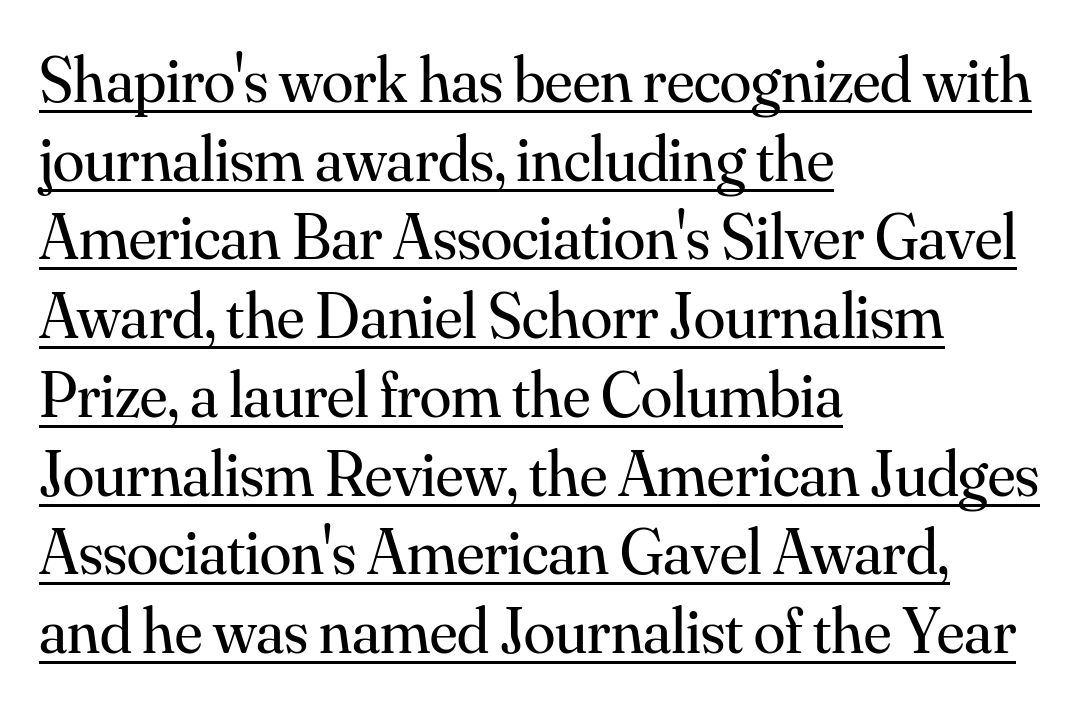
Q: Is the text bold? A: No.
Q: Is the text italic (slanted)? A: No, it is upright.
Q: Is the typeface a serif or a sans-serif typeface? A: Serif.
Q: Is the text underlined? A: Yes.
Q: How is the paragraph aligned? A: Left-aligned.
Q: Is the spacing between letters normal or unusually wide? A: Normal.
Q: Width (condensed, normal, or wide)? A: Normal.
Q: Stroke contrast? A: Medium.
Q: x-height? A: Small.
Q: Monospaced? A: No.
